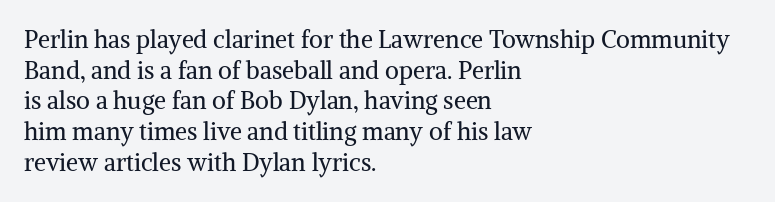
The image shows 24 px text type, upright; set left-aligned, normal line spacing (1.28x), normal letter spacing, not underlined.
